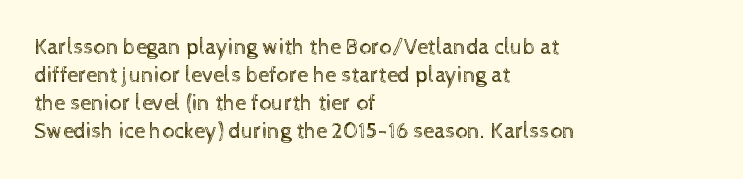
No extra ink here — the face is not bold. Students, observe: this is what conventionally led text looks like. Visually the block forms a straight wall on the left and a jagged coastline on the right. Clear beneath every line of the passage.
